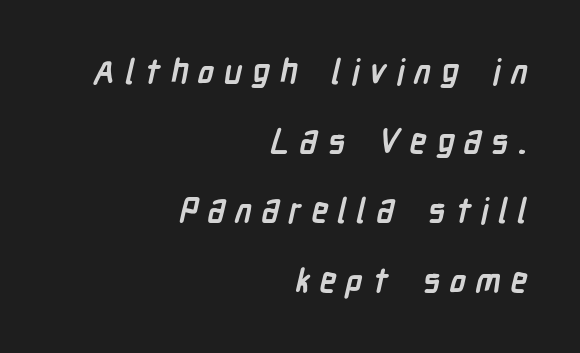
Q: Is the text bold? A: Yes.
Q: Is the typeface a serif or a sans-serif typeface? A: Sans-serif.
Q: Is the text underlined? A: No.
Q: How is the paragraph aligned? A: Right-aligned.
Q: Is the spacing between letters normal or unusually wide? A: Unusually wide.
Q: Is the spacing between lines tight, normal or loose? A: Loose.
Q: Width (condensed, normal, or wide)? A: Condensed.
Q: Stroke contrast? A: Low.
Q: x-height? A: Medium.
Q: Monospaced? A: No.
